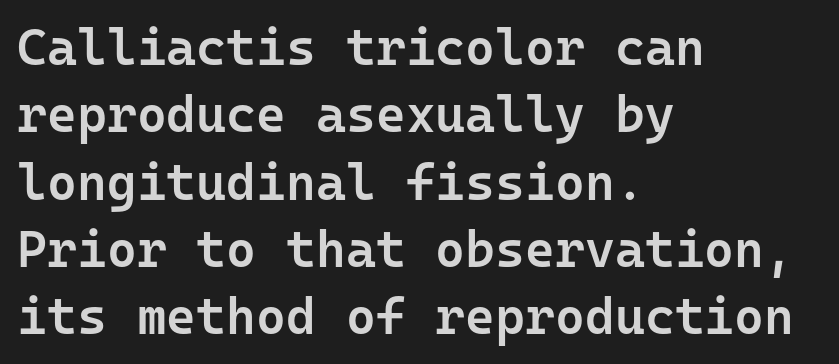
Q: Is the text bold? A: Semi-bold.
Q: Is the text italic (slanted)? A: No, it is upright.
Q: Is the typeface a serif or a sans-serif typeface? A: Sans-serif.
Q: Is the text underlined? A: No.
Q: How is the paragraph aligned? A: Left-aligned.
Q: Is the spacing between letters normal or unusually wide? A: Normal.
Q: Is the spacing between lines tight, normal or loose? A: Normal.
Q: Width (condensed, normal, or wide)? A: Normal.
Q: Stroke contrast? A: Low.
Q: x-height? A: Medium.
Q: Monospaced? A: Yes.
